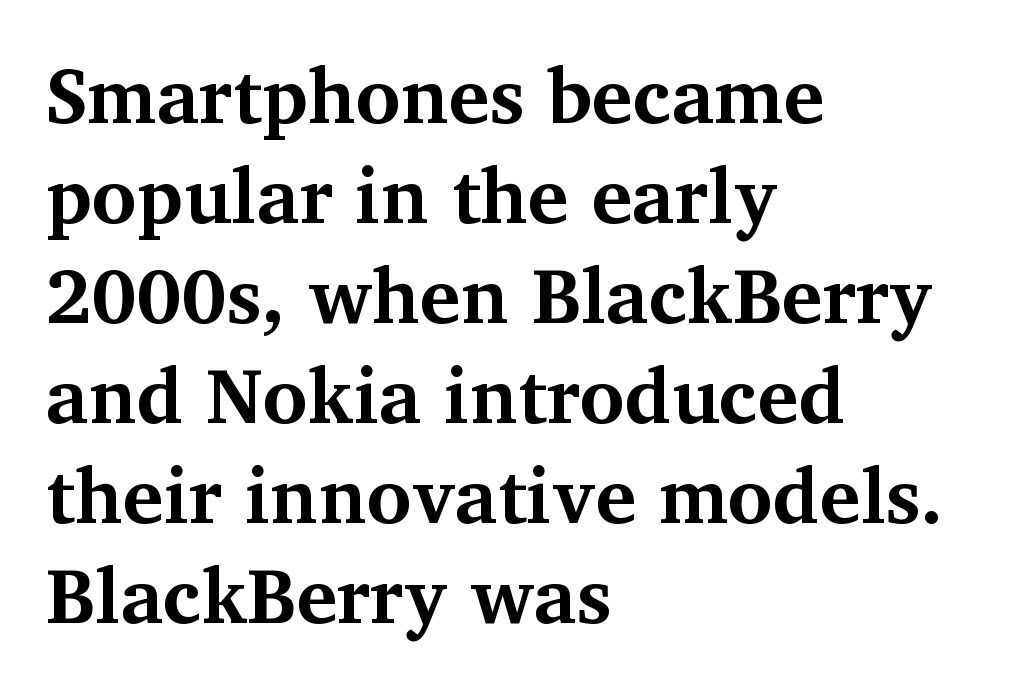
The image shows 77 px bold serif type, upright; set left-aligned, normal line spacing (1.3x), normal letter spacing, not underlined; medium stroke contrast and a medium x-height.
